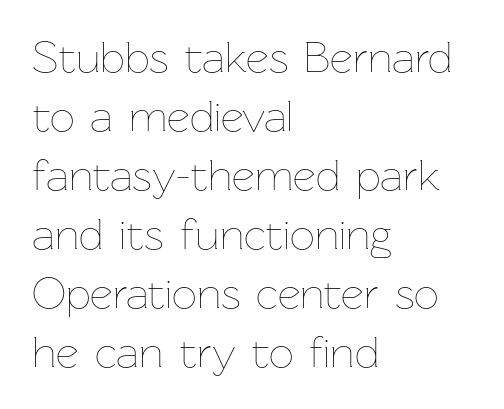
The image shows 44 px thin type, upright; set left-aligned, normal line spacing (1.34x), normal letter spacing, not underlined; low stroke contrast and a medium x-height.
